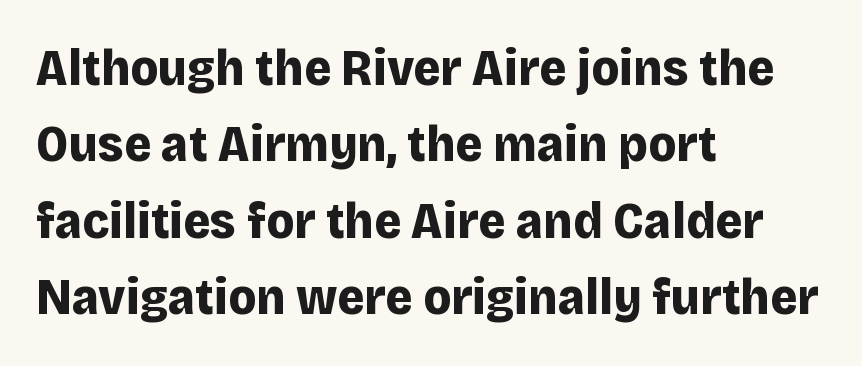
{"serif": "no", "italic": "no", "bold": "yes", "weight": "bold", "width": "normal", "stroke_contrast": "low", "x_height": "large", "monospaced": "no", "underline": "no", "align": "left", "line_spacing": "normal", "line_spacing_ratio": 1.47, "letter_spacing": "normal", "letter_spacing_em": 0.0, "glyph_px": 52}
